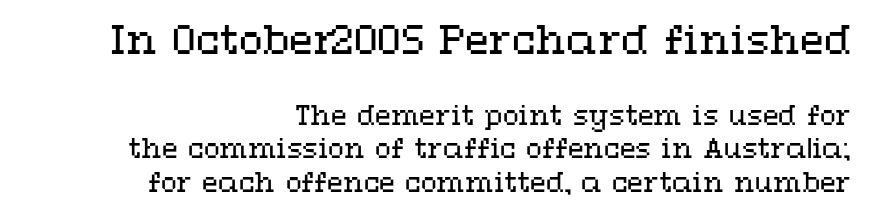
{"italic": "no", "bold": "no", "weight": "regular", "width": "wide", "stroke_contrast": "medium", "x_height": "medium", "monospaced": "no", "underline": "no", "align": "right", "line_spacing": "normal", "line_spacing_ratio": 1.29, "letter_spacing": "normal", "letter_spacing_em": 0.0, "larger_block": "first", "size_ratio": 1.5, "glyph_px": 39}
